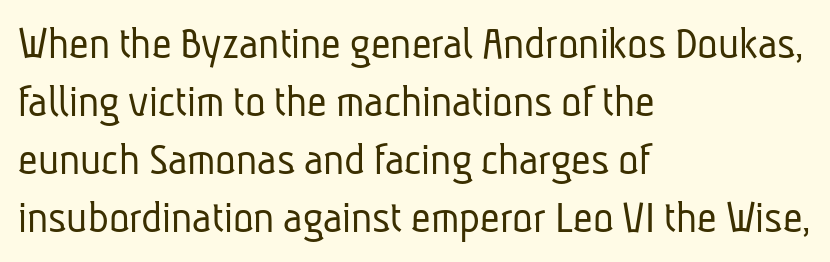
Q: Is the text bold? A: No.
Q: Is the typeface a serif or a sans-serif typeface? A: Sans-serif.
Q: Is the text underlined? A: No.
Q: How is the paragraph aligned? A: Left-aligned.
Q: Is the spacing between letters normal or unusually wide? A: Normal.
Q: Width (condensed, normal, or wide)? A: Condensed.
Q: Stroke contrast? A: Low.
Q: x-height? A: Medium.
Q: Monospaced? A: No.
